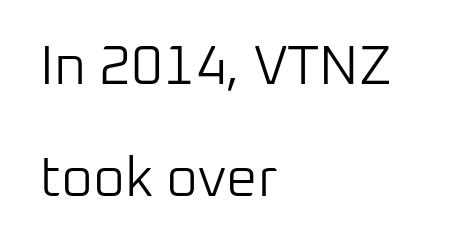
You could not count columns in this text — the font is proportionally spaced. Vertical stems look standard width or narrower in stroke. Is there much room between lines? Yes — plenty of vertical air separates them. The glyphs in this specimen are sans serif. Between one letter and the next there's only the usual sliver of space.
